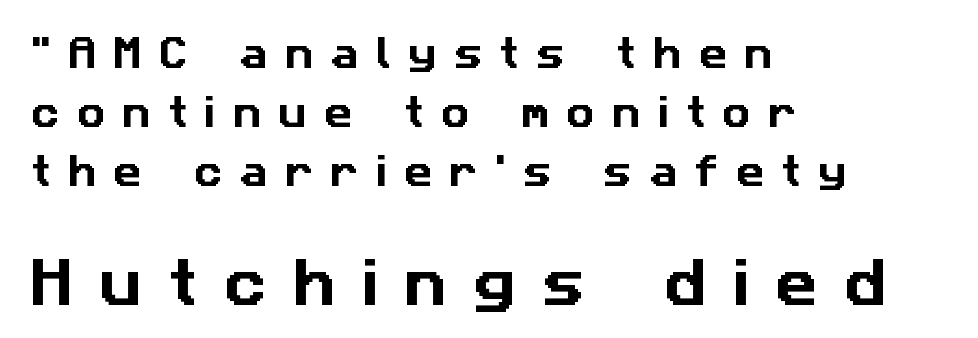
{"serif": "no", "width": "normal", "stroke_contrast": "low", "x_height": "medium", "monospaced": "no", "underline": "no", "align": "left", "line_spacing": "normal", "line_spacing_ratio": 1.68, "letter_spacing": "wide", "letter_spacing_em": 0.49, "larger_block": "second", "size_ratio": 1.51, "glyph_px": 53}
